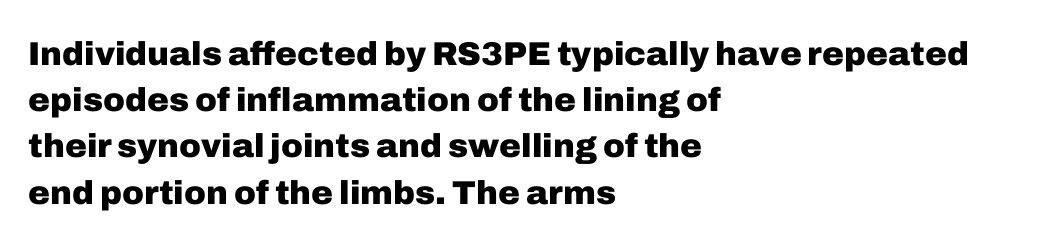
{"serif": "no", "italic": "no", "bold": "yes", "weight": "heavy", "width": "normal", "stroke_contrast": "low", "x_height": "medium", "monospaced": "no", "underline": "no", "align": "left", "line_spacing": "normal", "line_spacing_ratio": 1.4, "letter_spacing": "normal", "letter_spacing_em": 0.0, "glyph_px": 33}
